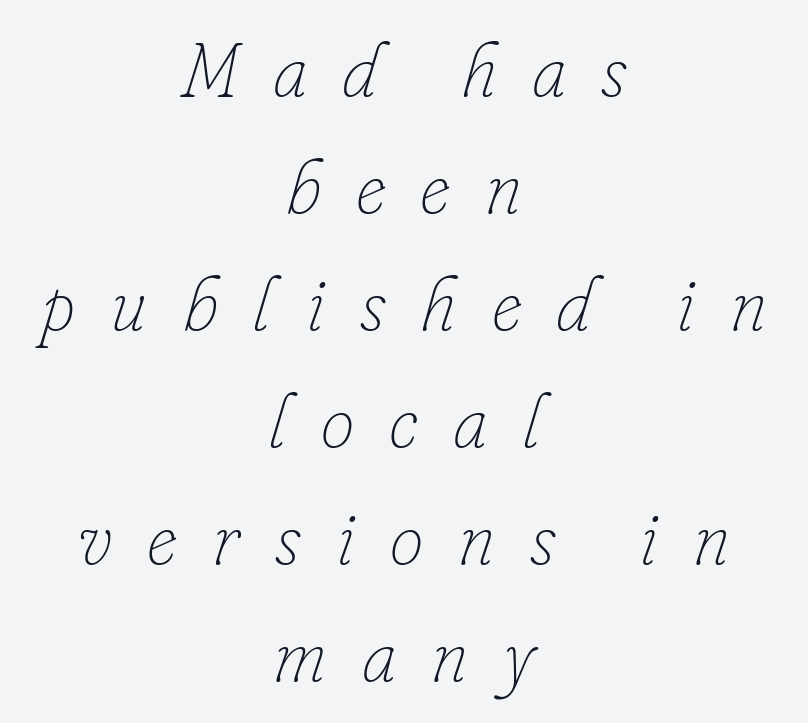
{"italic": "yes", "lean": "right", "slant_degrees": 16, "bold": "no", "weight": "thin", "width": "normal", "stroke_contrast": "low", "x_height": "small", "monospaced": "no", "underline": "no", "align": "center", "line_spacing": "normal", "line_spacing_ratio": 1.54, "letter_spacing": "wide", "letter_spacing_em": 0.46, "glyph_px": 76}
